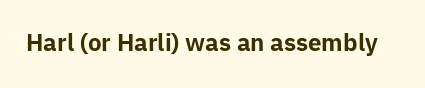
Q: Is the text bold? A: Yes.
Q: Is the text italic (slanted)? A: No, it is upright.
Q: Is the text underlined? A: No.
Q: Is the spacing between letters normal or unusually wide? A: Normal.
